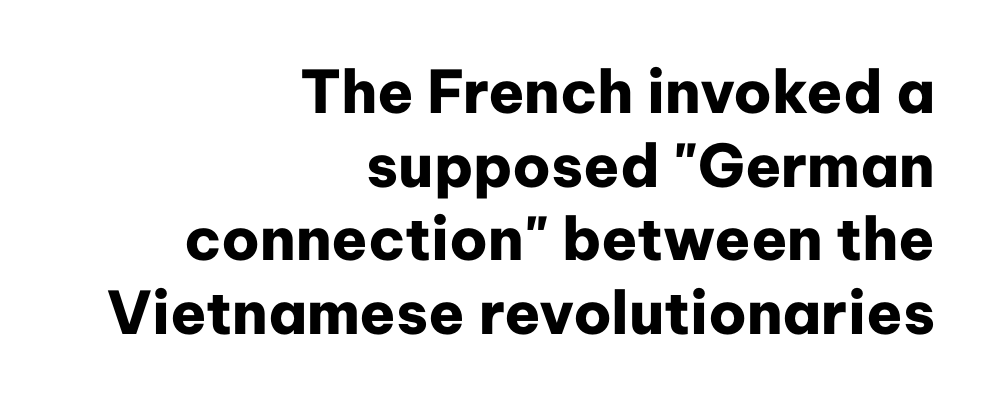
{"serif": "no", "italic": "no", "bold": "yes", "weight": "heavy", "width": "normal", "stroke_contrast": "low", "x_height": "medium", "monospaced": "no", "underline": "no", "align": "right", "line_spacing": "normal", "line_spacing_ratio": 1.25, "letter_spacing": "normal", "letter_spacing_em": 0.0, "glyph_px": 59}
